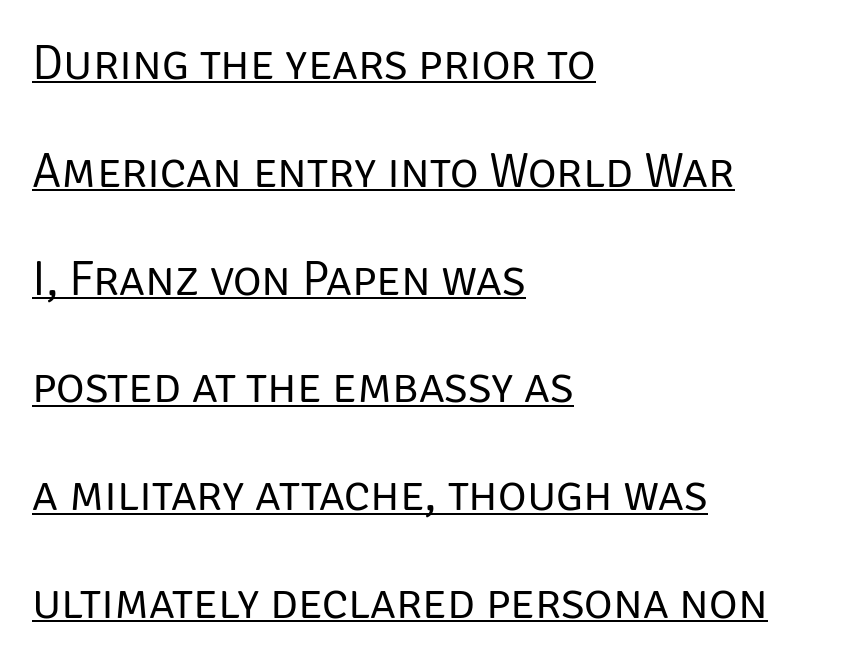
Q: Is the text bold? A: No.
Q: Is the text italic (slanted)? A: No, it is upright.
Q: Is the typeface a serif or a sans-serif typeface? A: Sans-serif.
Q: Is the text underlined? A: Yes.
Q: How is the paragraph aligned? A: Left-aligned.
Q: Is the spacing between letters normal or unusually wide? A: Normal.
Q: Is the spacing between lines tight, normal or loose? A: Loose.
Q: Width (condensed, normal, or wide)? A: Normal.
Q: Stroke contrast? A: Low.
Q: x-height? A: Large.
Q: Monospaced? A: No.
